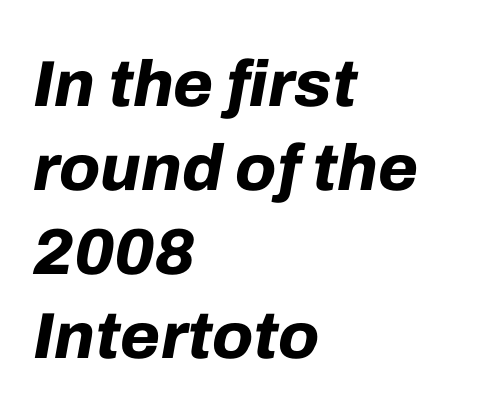
The image shows 65 px bold type, italic (leaning right); set left-aligned, normal line spacing (1.29x), normal letter spacing, not underlined; low stroke contrast and a medium x-height.
